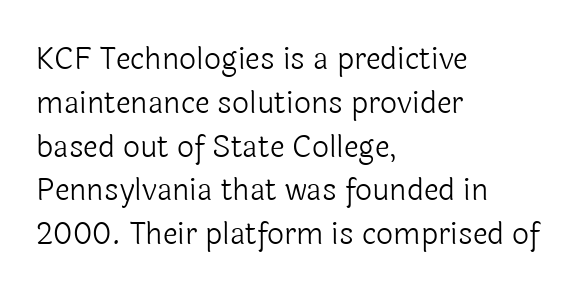
The image shows 30 px light sans-serif type, upright; set left-aligned, normal line spacing (1.46x), normal letter spacing, not underlined; a medium x-height.
